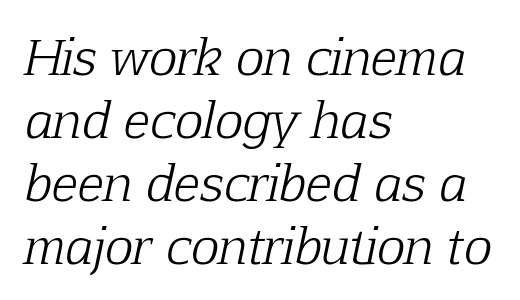
The image shows 48 px light serif type, italic (leaning right); set left-aligned, normal line spacing (1.31x), normal letter spacing, not underlined; low stroke contrast and a medium x-height.
